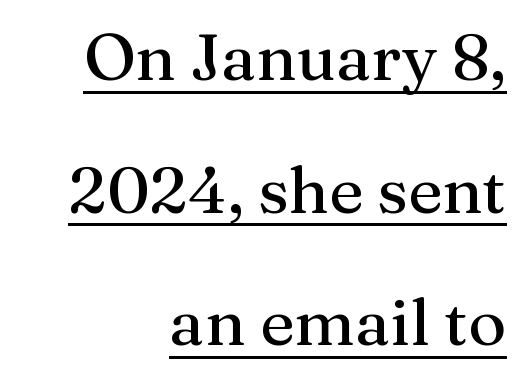
Each letter keeps its own natural width here, so spacing adapts to shape. There is no visible air inserted between adjacent glyphs. Where is the straight margin? On the right. This sample uses an upright cut, with every glyph sitting square on the baseline. A serif font was chosen for this passage.
